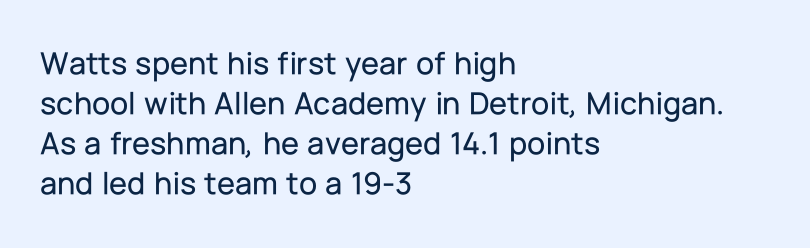
Q: Is the text italic (slanted)? A: No, it is upright.
Q: Is the typeface a serif or a sans-serif typeface? A: Sans-serif.
Q: Is the text underlined? A: No.
Q: How is the paragraph aligned? A: Left-aligned.
Q: Is the spacing between letters normal or unusually wide? A: Normal.
Q: Width (condensed, normal, or wide)? A: Normal.
Q: Stroke contrast? A: Low.
Q: x-height? A: Medium.
Q: Monospaced? A: No.
